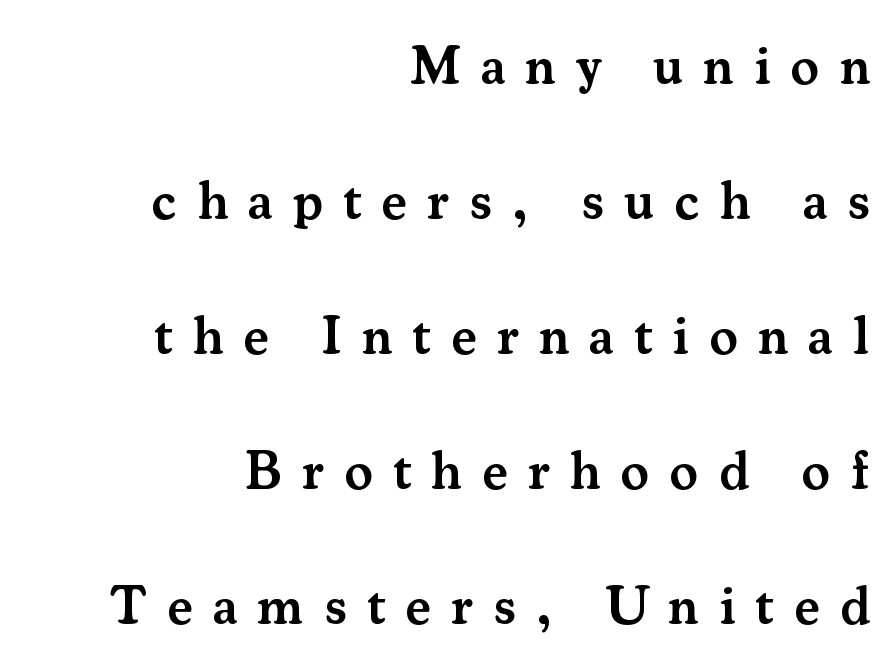
The image shows 54 px semibold serif type, upright; set right-aligned, loose line spacing (2.5x), unusually wide letter spacing (+0.37 em), not underlined; medium stroke contrast and a small x-height.
